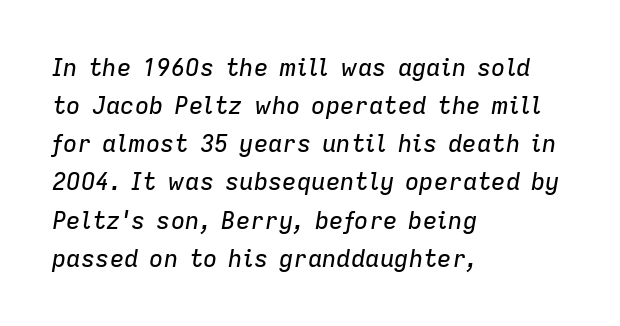
The image shows 24 px text type, italic (leaning right); set left-aligned, normal line spacing (1.59x), normal letter spacing, not underlined.
